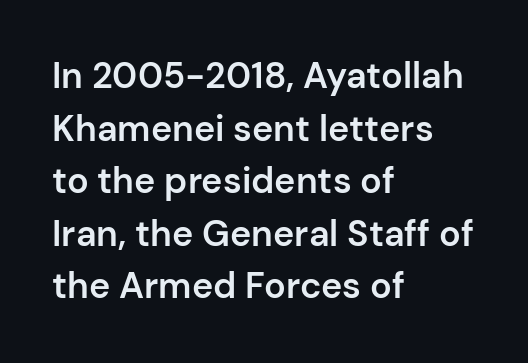
Q: Is the text bold? A: Semi-bold.
Q: Is the text italic (slanted)? A: No, it is upright.
Q: Is the typeface a serif or a sans-serif typeface? A: Sans-serif.
Q: Is the text underlined? A: No.
Q: How is the paragraph aligned? A: Left-aligned.
Q: Is the spacing between letters normal or unusually wide? A: Normal.
Q: Is the spacing between lines tight, normal or loose? A: Normal.
Q: Width (condensed, normal, or wide)? A: Normal.
Q: Stroke contrast? A: Low.
Q: x-height? A: Medium.
Q: Monospaced? A: No.
